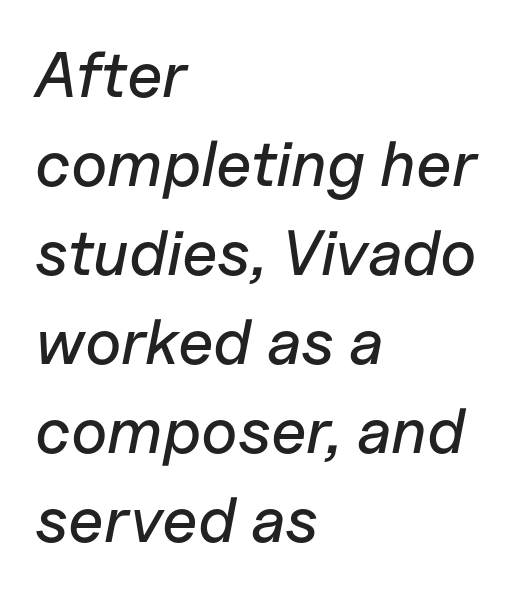
The image shows 64 px text type, italic (leaning right); set left-aligned, normal line spacing (1.39x), normal letter spacing, not underlined; low stroke contrast and a medium x-height.
